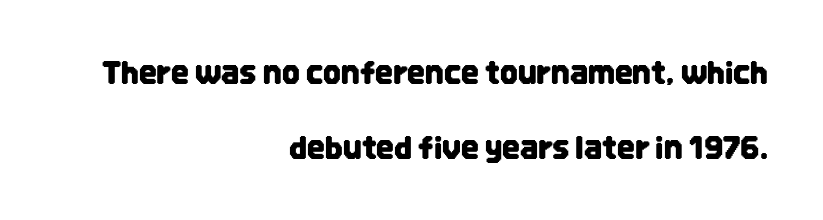
This sample uses a sans-serif face. Quick note: interline space is abundant. Upright lettering throughout. Each word holds together tightly as a unit, with standard inter-letter gaps. The passage is arranged like a letterhead date or caption credit — flush right.
